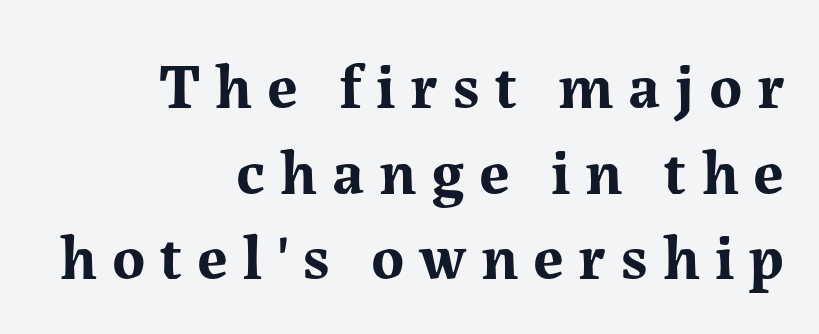
Q: Is the text bold? A: Yes.
Q: Is the text italic (slanted)? A: No, it is upright.
Q: Is the typeface a serif or a sans-serif typeface? A: Serif.
Q: Is the text underlined? A: No.
Q: How is the paragraph aligned? A: Right-aligned.
Q: Is the spacing between letters normal or unusually wide? A: Unusually wide.
Q: Is the spacing between lines tight, normal or loose? A: Normal.
Q: Width (condensed, normal, or wide)? A: Normal.
Q: Stroke contrast? A: Medium.
Q: x-height? A: Medium.
Q: Monospaced? A: No.
